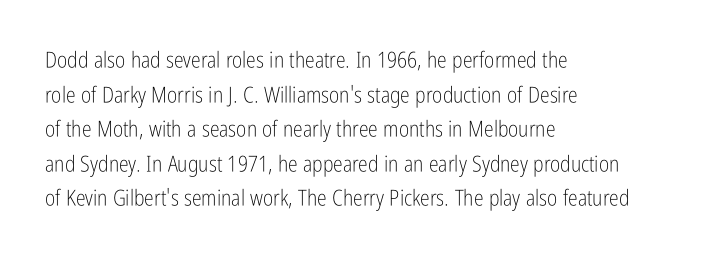
The image shows 22 px text type, upright; set left-aligned, normal line spacing (1.57x), normal letter spacing, not underlined.
